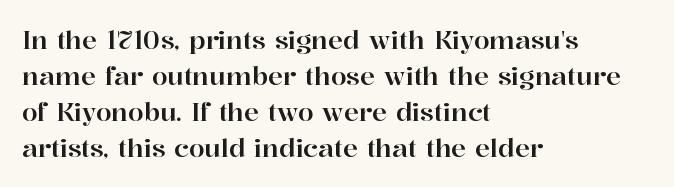
Vertically, the passage feels balanced, rows spaced as you'd expect. Every character sits straight up, as roman type does. A typesetter would call this zero additional tracking. Each line starts at the same left margin while the right side varies. Descenders are the only things crossing below the line.
